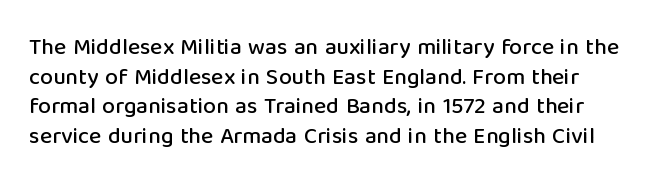
Q: Is the text italic (slanted)? A: No, it is upright.
Q: Is the text underlined? A: No.
Q: Is the spacing between letters normal or unusually wide? A: Normal.
Q: Is the spacing between lines tight, normal or loose? A: Normal.
